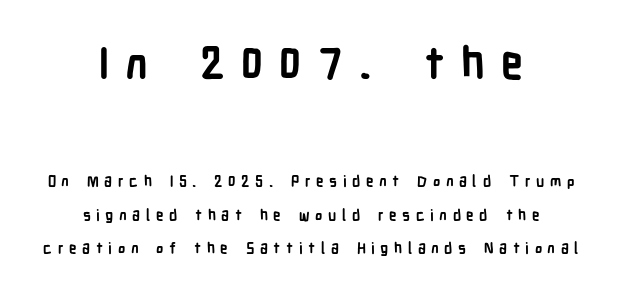
{"serif": "no", "italic": "no", "bold": "yes", "weight": "semibold", "width": "condensed", "stroke_contrast": "low", "x_height": "medium", "monospaced": "no", "underline": "no", "align": "center", "line_spacing": "loose", "line_spacing_ratio": 2.23, "letter_spacing": "wide", "letter_spacing_em": 0.37, "larger_block": "first", "size_ratio": 2.93, "glyph_px": 44}
